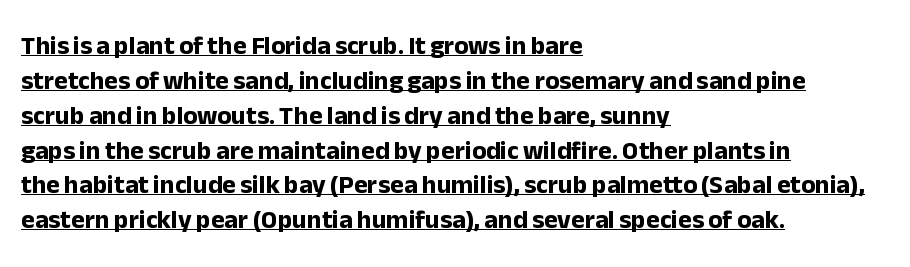
The passage shown is underscored from start to finish. If you drew a line through each stem, it would be perfectly vertical. The rendering uses a moderate line-height, typical for paragraphs. Honestly, the letter spacing is just normal — you wouldn't notice it. Line starts are locked; line ends wander. The strokes are fattened all the way to bold.
